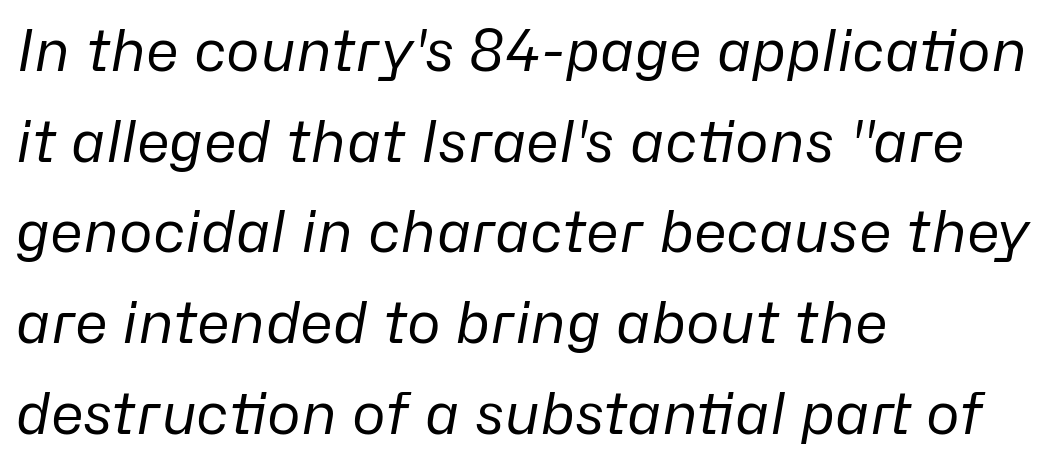
The image shows 57 px regular-weight type, italic (leaning right); set left-aligned, normal line spacing (1.59x), normal letter spacing, not underlined; low stroke contrast and a medium x-height.
